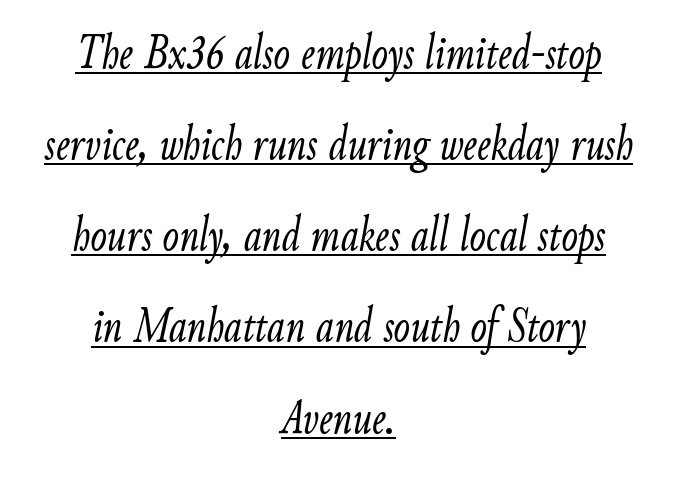
Every row of glyphs is offset so its center matches the block's center. Proportional: the letters do not fall into vertical columns. In designer terms, the underline attribute is active on this setting. The typography opts for an oblique posture over an upright one.
